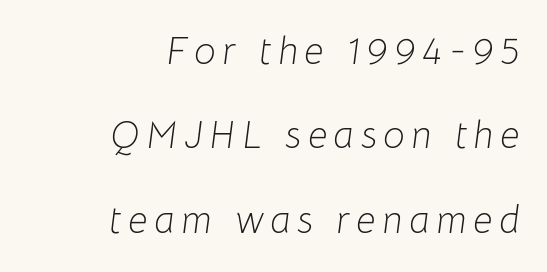
{"italic": "yes", "lean": "right", "slant_degrees": 8, "bold": "no", "weight": "light", "width": "normal", "stroke_contrast": "low", "x_height": "medium", "monospaced": "no", "underline": "no", "align": "right", "line_spacing": "loose", "line_spacing_ratio": 2.22, "glyph_px": 38}
